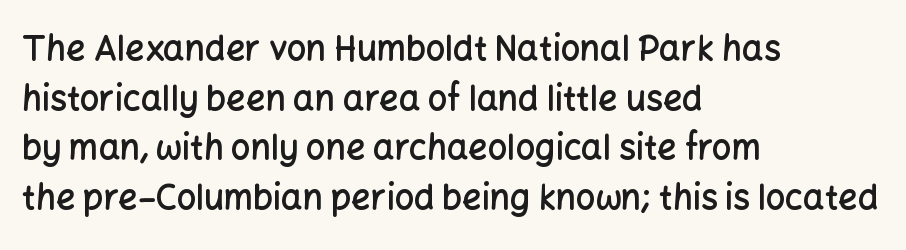
Q: Is the text bold? A: Semi-bold.
Q: Is the text italic (slanted)? A: No, it is upright.
Q: Is the typeface a serif or a sans-serif typeface? A: Sans-serif.
Q: Is the text underlined? A: No.
Q: How is the paragraph aligned? A: Left-aligned.
Q: Is the spacing between letters normal or unusually wide? A: Normal.
Q: Is the spacing between lines tight, normal or loose? A: Normal.
Q: Width (condensed, normal, or wide)? A: Normal.
Q: Stroke contrast? A: Low.
Q: x-height? A: Medium.
Q: Monospaced? A: No.
